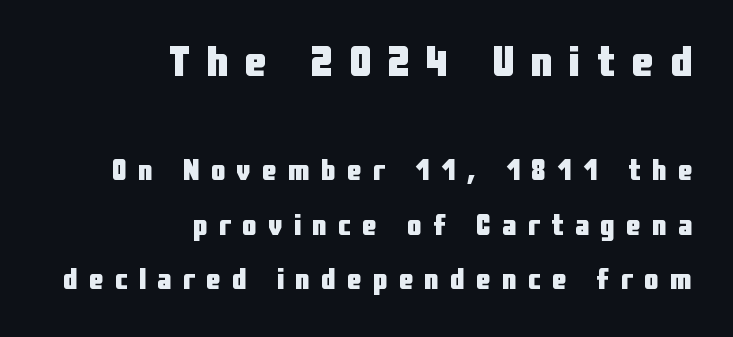
The glyphs in this specimen are sans serif. Larger block? The one above; the one below is distinctly smaller. Designer's note — italics off, roman on. Descender tails drop into unmarked territory. The passage shown has open, widely tracked lettering throughout. Reading down the block, your eye finds every line finishing at a fixed right position.
